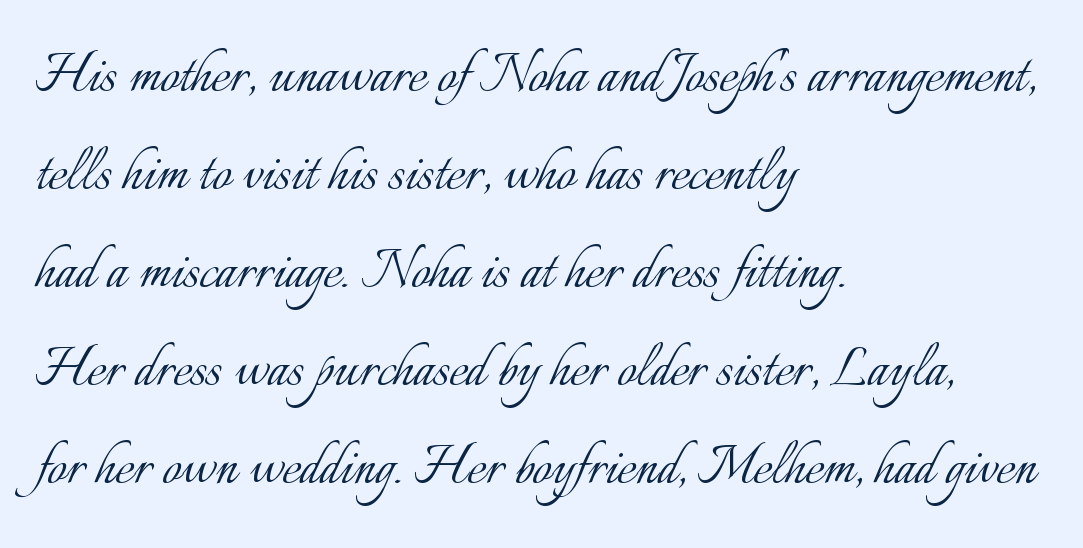
{"bold": "no", "weight": "light", "width": "normal", "stroke_contrast": "low", "x_height": "small", "monospaced": "no", "underline": "no", "align": "left", "line_spacing": "normal", "line_spacing_ratio": 1.44, "letter_spacing": "normal", "letter_spacing_em": 0.0, "glyph_px": 68}
